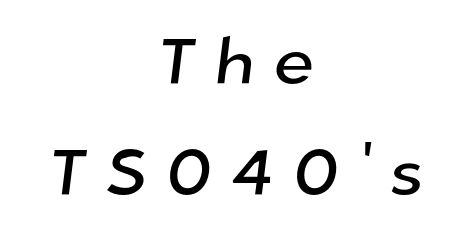
The image shows 65 px sans-serif type; set centered, line spacing 1.71x, unusually wide letter spacing (+0.29 em), not underlined; low stroke contrast and a medium x-height.
